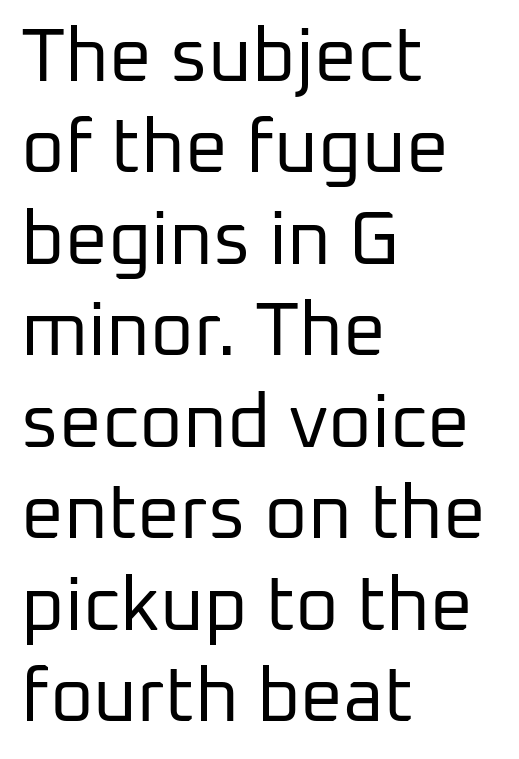
The image shows 75 px regular-weight sans-serif type, upright; set left-aligned, line spacing 1.22x, normal letter spacing, not underlined; low stroke contrast and a medium x-height.
